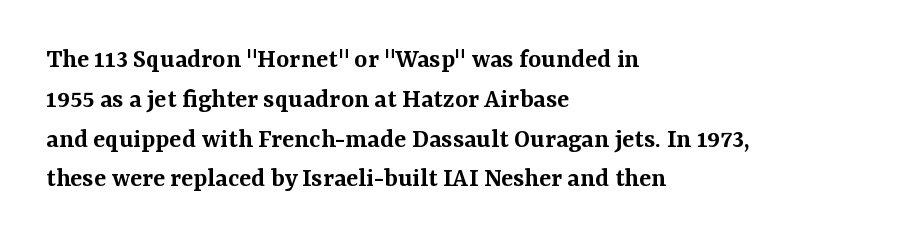
Q: Is the text bold? A: Semi-bold.
Q: Is the text italic (slanted)? A: No, it is upright.
Q: Is the typeface a serif or a sans-serif typeface? A: Serif.
Q: Is the text underlined? A: No.
Q: How is the paragraph aligned? A: Left-aligned.
Q: Is the spacing between letters normal or unusually wide? A: Normal.
Q: Is the spacing between lines tight, normal or loose? A: Normal.
Q: Width (condensed, normal, or wide)? A: Normal.
Q: Stroke contrast? A: Medium.
Q: x-height? A: Medium.
Q: Monospaced? A: No.
